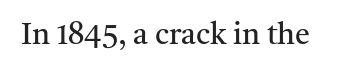
Q: Is the text bold? A: No.
Q: Is the text italic (slanted)? A: No, it is upright.
Q: Is the typeface a serif or a sans-serif typeface? A: Serif.
Q: Is the text underlined? A: No.
Q: Is the spacing between letters normal or unusually wide? A: Normal.
Q: Width (condensed, normal, or wide)? A: Normal.
Q: Stroke contrast? A: Medium.
Q: x-height? A: Medium.
Q: Monospaced? A: No.
